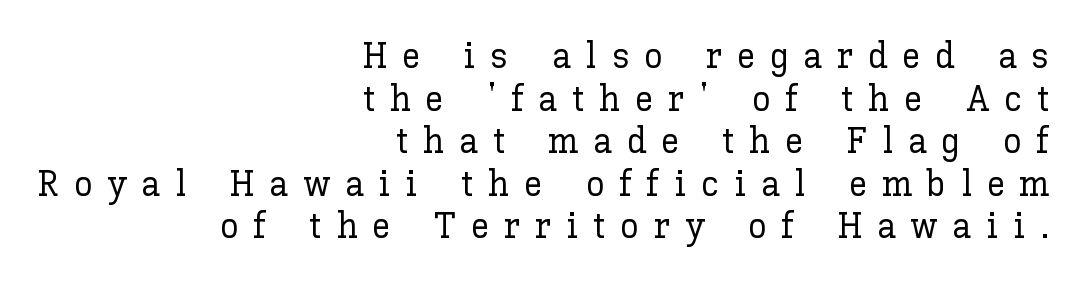
Here the designer chose a conventional face with non-uniform glyph widths. You can tell it's not italic because the verticals are truly vertical. Each new line begins almost immediately beneath the previous one. This sample uses expanded letter spacing, leaving extra air between glyphs. The paragraph has a hard right edge and a soft left edge.
